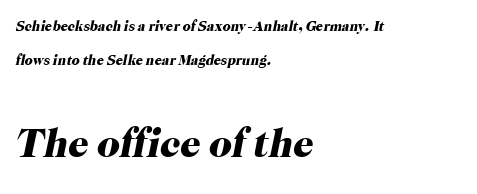
The passage shown is typed in a proportional face where columns would drift. What kind of face is this? One with serifs. Regarding leading, the lines here are spaced well apart. Only glyphs here, with clear space below each row.
